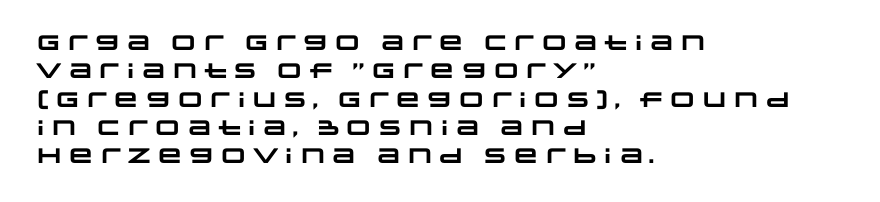
A typesetter would call this leading conventional body-copy spacing. Is the block centered? No — it sits flush against the left margin. Characters follow at the spacing the type designer built in. Strokes here are thick enough to call this a true bold. The foot of each line stays bare and open.
